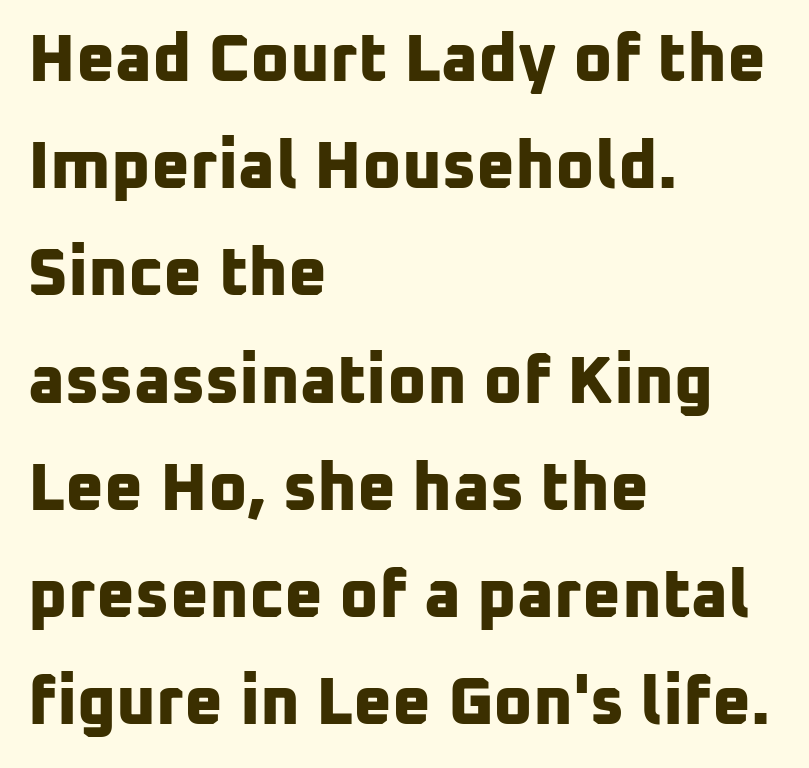
The image shows 67 px bold sans-serif type; set left-aligned, normal line spacing (1.6x), normal letter spacing, not underlined; low stroke contrast and a medium x-height.
